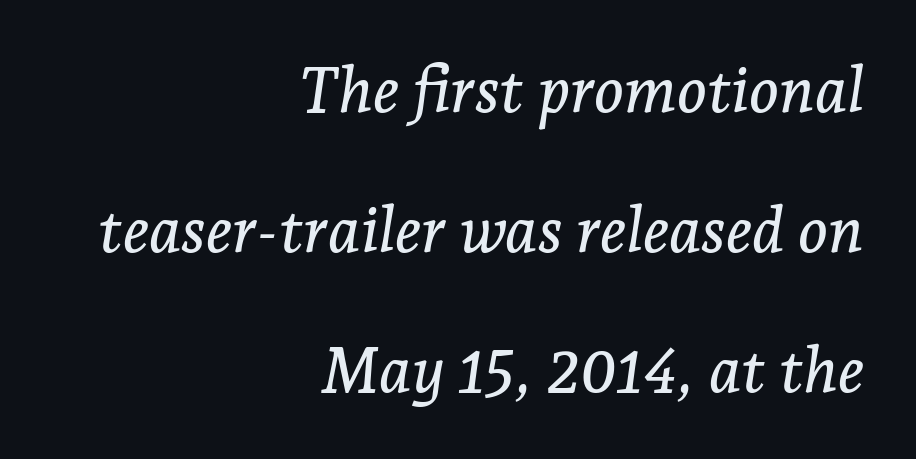
Q: Is the text italic (slanted)? A: Yes, it leans right by about 7 degrees.
Q: Is the typeface a serif or a sans-serif typeface? A: Serif.
Q: Is the text underlined? A: No.
Q: How is the paragraph aligned? A: Right-aligned.
Q: Is the spacing between letters normal or unusually wide? A: Normal.
Q: Is the spacing between lines tight, normal or loose? A: Loose.
Q: Width (condensed, normal, or wide)? A: Normal.
Q: Stroke contrast? A: Low.
Q: x-height? A: Medium.
Q: Monospaced? A: No.
